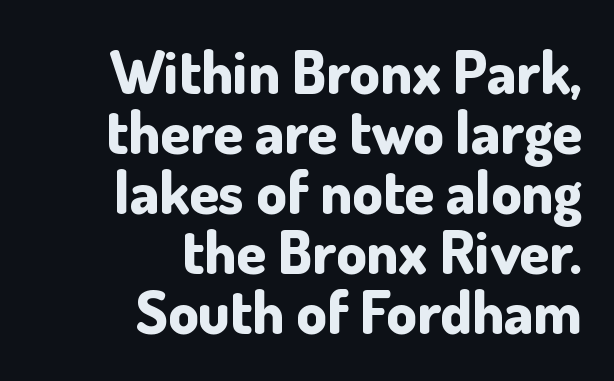
Q: Is the text bold? A: Yes.
Q: Is the text italic (slanted)? A: No, it is upright.
Q: Is the typeface a serif or a sans-serif typeface? A: Sans-serif.
Q: Is the text underlined? A: No.
Q: How is the paragraph aligned? A: Right-aligned.
Q: Is the spacing between letters normal or unusually wide? A: Normal.
Q: Is the spacing between lines tight, normal or loose? A: Tight.
Q: Width (condensed, normal, or wide)? A: Normal.
Q: Stroke contrast? A: Low.
Q: x-height? A: Small.
Q: Monospaced? A: No.
